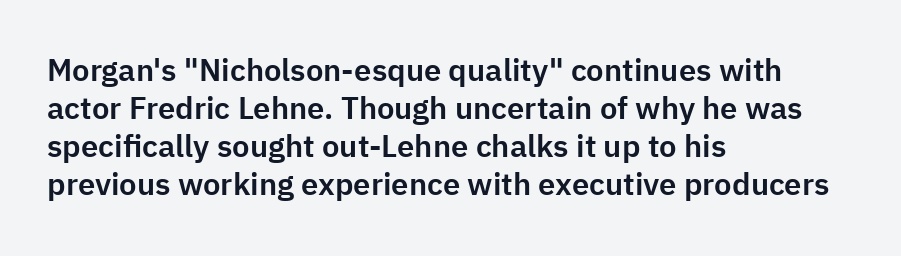
Typographically, this falls in the sans-serif category. Descenders are the only things crossing below the line. No extra tracking has been applied to these lines. These lines are rendered in a variable-pitch font.
